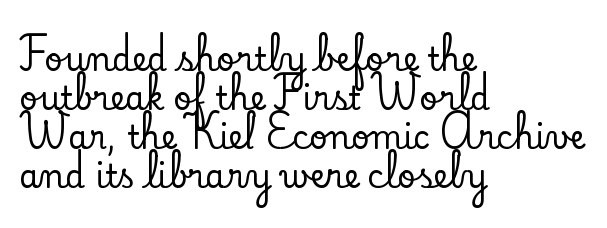
This rendering employs a face with finishing strokes, i.e., a serif. You could not count columns in this text — the font is proportionally spaced. The space beneath each line is pristine and unruled. Observe the ordinary spacing: letters are neighbours, not strangers. The lettering stays uniformly vertical, giving the passage a roman look.
